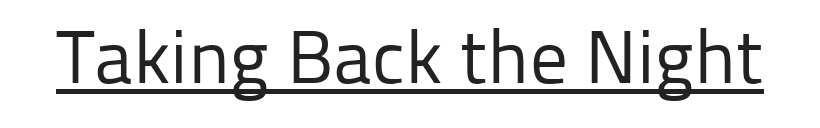
The passage shown is typed in a proportional face where columns would drift. You can see a thin bar hugging the bottom of the glyphs. Letters have the restrained weight of plain body copy at most. Tracking here is standard; glyphs follow each other at the usual distance. Typographically, this falls in the sans-serif category.
